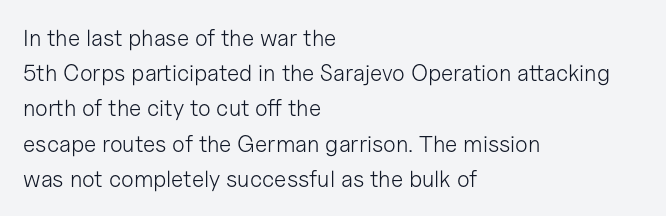
A typesetter would call this leading conventional body-copy spacing. Casual observation: everything's shoved over to the left. Counters stay open thanks to moderate or lighter strokes. The lettering stays uniformly vertical, giving the passage a roman look. No extra tracking has been applied to these lines. The gap between lines stays unmarked.
